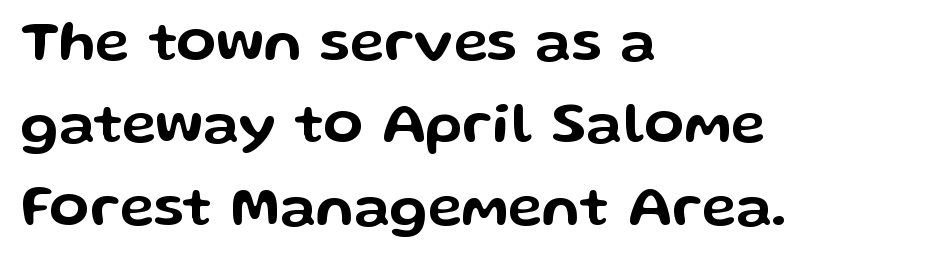
Spacing between characters is what you'd get straight out of the box. The rag falls on the right side of this text block. Any mark beneath the type? The region is blank. Posture: straight, roman, zero tilt. Honestly, the row spacing looks completely unremarkable.
